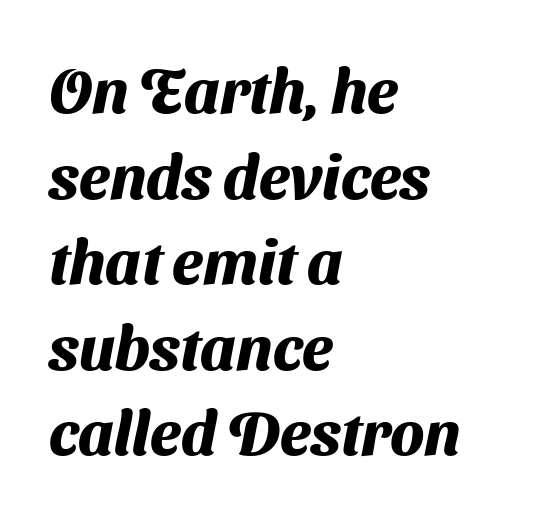
The image shows 62 px heavy sans-serif type; set left-aligned, normal line spacing (1.38x), normal letter spacing, not underlined; medium stroke contrast and a medium x-height.
